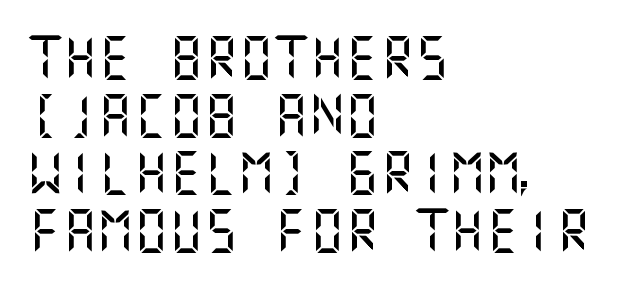
{"serif": "no", "italic": "no", "width": "normal", "stroke_contrast": "medium", "x_height": "large", "underline": "no", "align": "left", "line_spacing": "normal", "line_spacing_ratio": 1.31, "letter_spacing": "normal", "letter_spacing_em": 0.0, "glyph_px": 44}
